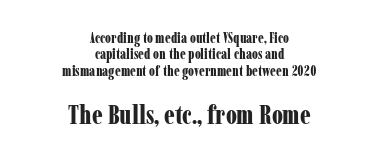
{"italic": "no", "bold": "yes", "underline": "no", "align": "center", "line_spacing_ratio": 1.17, "letter_spacing": "normal", "letter_spacing_em": 0.0, "larger_block": "second", "size_ratio": 1.86, "glyph_px": 26}
